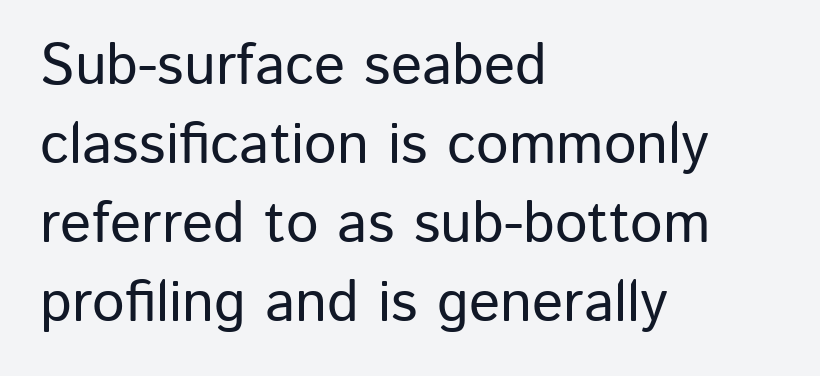
Q: Is the text italic (slanted)? A: No, it is upright.
Q: Is the typeface a serif or a sans-serif typeface? A: Sans-serif.
Q: Is the text underlined? A: No.
Q: How is the paragraph aligned? A: Left-aligned.
Q: Is the spacing between letters normal or unusually wide? A: Normal.
Q: Is the spacing between lines tight, normal or loose? A: Normal.
Q: Width (condensed, normal, or wide)? A: Normal.
Q: Stroke contrast? A: Low.
Q: x-height? A: Medium.
Q: Monospaced? A: No.
